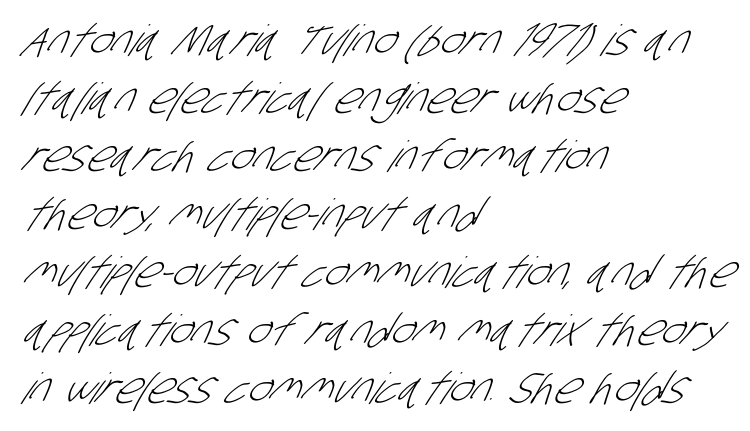
{"serif": "no", "bold": "no", "weight": "light", "width": "condensed", "stroke_contrast": "low", "x_height": "large", "monospaced": "no", "underline": "no", "align": "left", "line_spacing": "normal", "line_spacing_ratio": 1.35, "letter_spacing": "normal", "letter_spacing_em": 0.0, "glyph_px": 43}
